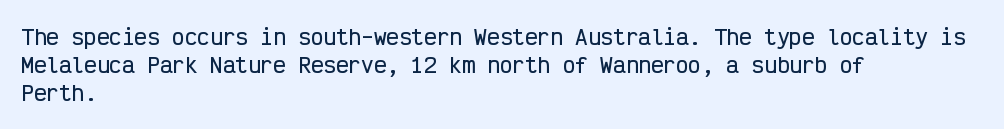
Teacher's note: observe the even left margin — that is flush-left alignment. No italicization has been applied; the sample stays upright. Clear beneath every line of the passage. Honestly, the letter spacing is just normal — you wouldn't notice it. A typesetter would call this leading conventional body-copy spacing.
